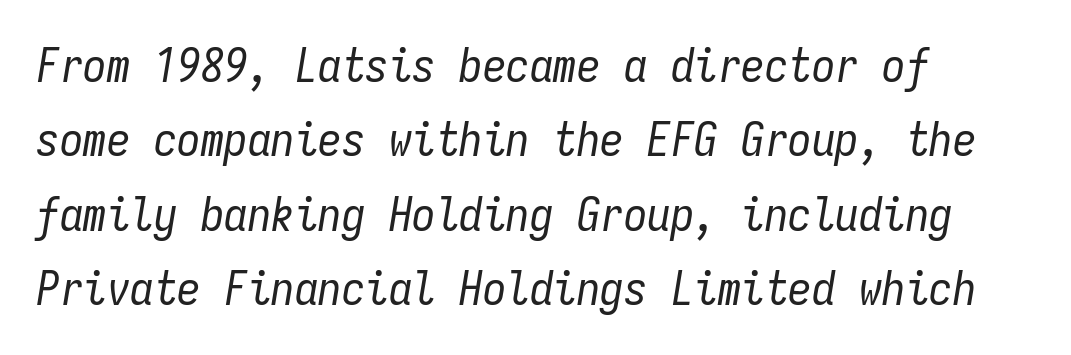
Q: Is the text bold? A: No.
Q: Is the text italic (slanted)? A: Yes, it leans right by about 9 degrees.
Q: Is the text underlined? A: No.
Q: How is the paragraph aligned? A: Left-aligned.
Q: Is the spacing between letters normal or unusually wide? A: Normal.
Q: Is the spacing between lines tight, normal or loose? A: Normal.
Q: Width (condensed, normal, or wide)? A: Condensed.
Q: Stroke contrast? A: Low.
Q: x-height? A: Medium.
Q: Monospaced? A: Yes.
